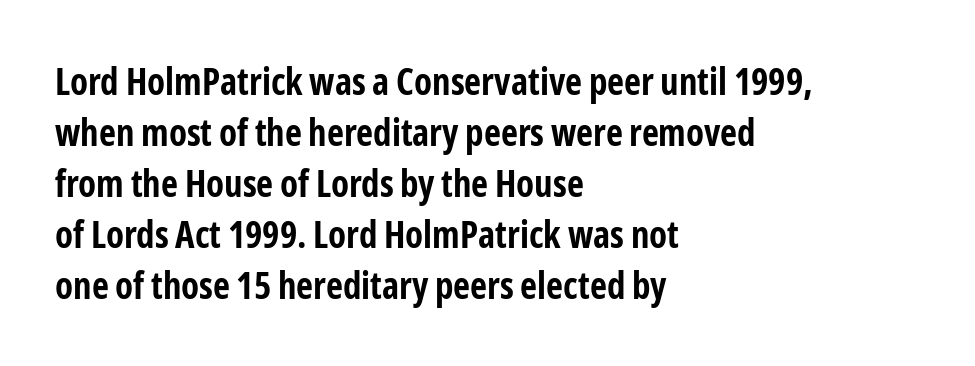
Q: Is the text bold? A: Yes.
Q: Is the text italic (slanted)? A: No, it is upright.
Q: Is the typeface a serif or a sans-serif typeface? A: Sans-serif.
Q: Is the text underlined? A: No.
Q: How is the paragraph aligned? A: Left-aligned.
Q: Is the spacing between letters normal or unusually wide? A: Normal.
Q: Is the spacing between lines tight, normal or loose? A: Normal.
Q: Width (condensed, normal, or wide)? A: Condensed.
Q: Stroke contrast? A: Low.
Q: x-height? A: Medium.
Q: Monospaced? A: No.
